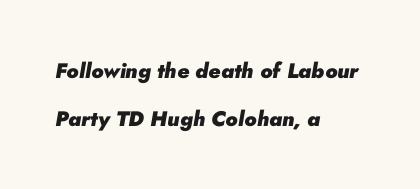
The image shows 21 px bold type, italic (leaning right); set left-aligned, loose line spacing (2.28x), normal letter spacing, not underlined.
